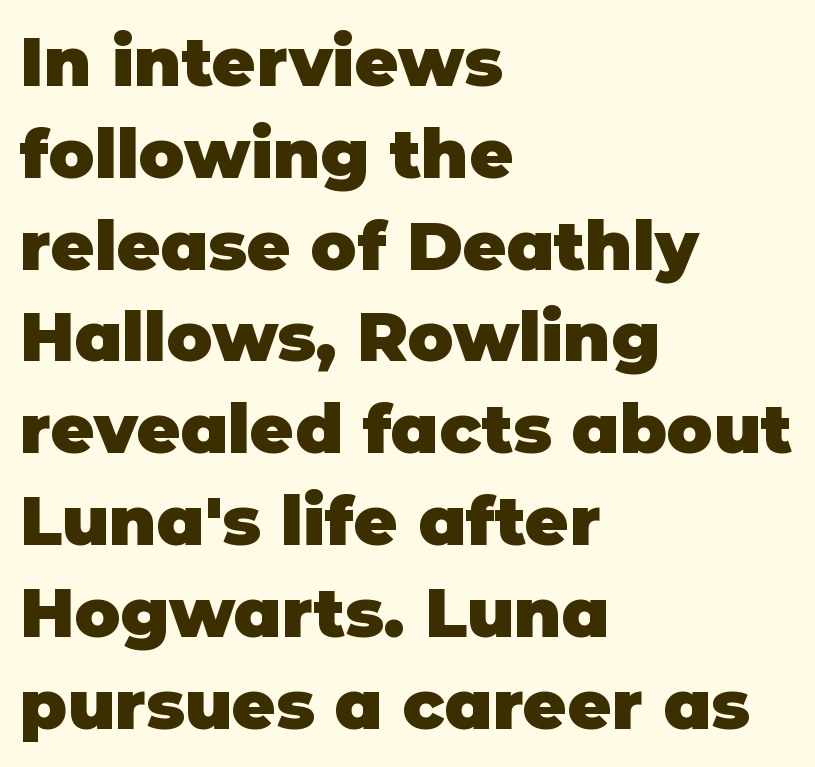
The image shows 68 px heavy sans-serif type, upright; set left-aligned, normal line spacing (1.35x), normal letter spacing, not underlined; low stroke contrast and a large x-height.
